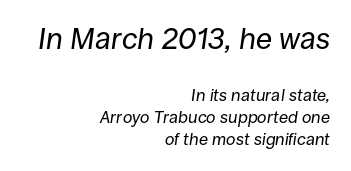
The letters sit at their default tracking, neither squeezed nor spread. The designer gave the opening block more size than the closing block. The glyphs look as if they've been sheared to an angle. Each letter keeps its own natural width here, so spacing adapts to shape. The passage shown stacks its lines at a standard gap. This reads as an unemphasized weight, regular at the heaviest.
